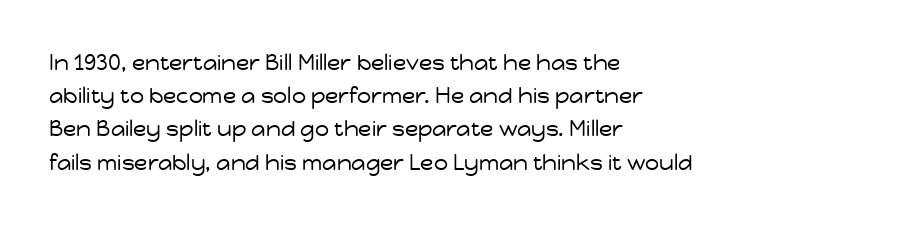
The image shows 22 px text type, upright; set left-aligned, normal line spacing (1.51x), normal letter spacing, not underlined.
